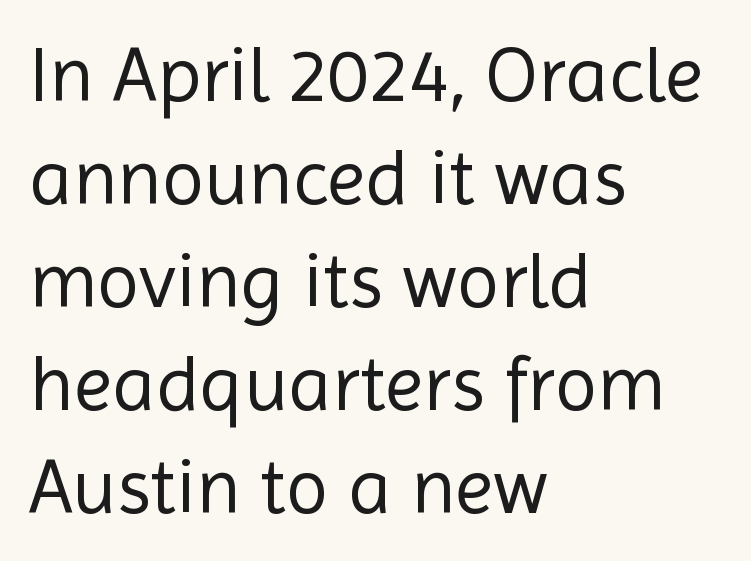
Note the varied advance widths — an 'i' is clearly narrower than an 'm'. The text block is weighted toward the left margin, trailing off unevenly rightward. Baseline-to-baseline distance is the conventional proportion of letter height. Grotesque or geometric, the face here clearly has no serifs.
